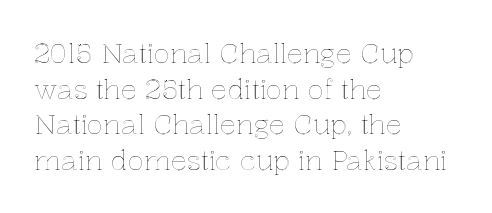
The image shows 27 px text type, upright; set left-aligned, normal line spacing (1.32x), normal letter spacing, not underlined.
